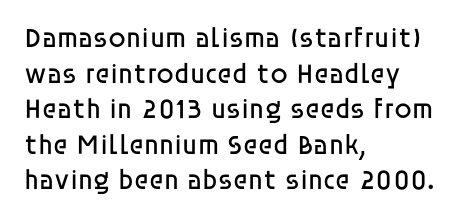
{"serif": "no", "italic": "no", "bold": "no", "weight": "regular", "width": "normal", "stroke_contrast": "low", "x_height": "large", "monospaced": "no", "underline": "no", "align": "left", "line_spacing": "normal", "line_spacing_ratio": 1.27, "letter_spacing": "normal", "letter_spacing_em": 0.0, "glyph_px": 28}
